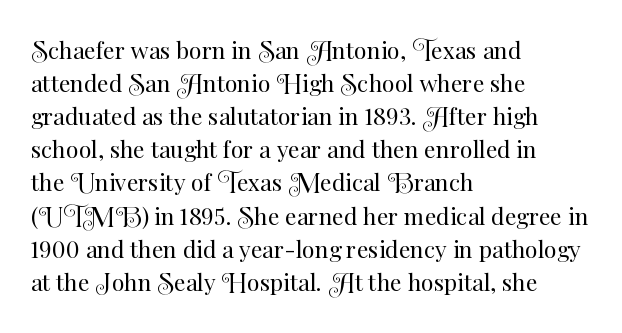
Does extra space separate the letters? No, they use regular spacing. The rendering anchors every line to the left-hand side. The axis of the letterforms is exactly vertical. These lines sit exactly where default settings would place them. Ink coverage per letter is moderate at most. Bare-footed words on every line.
